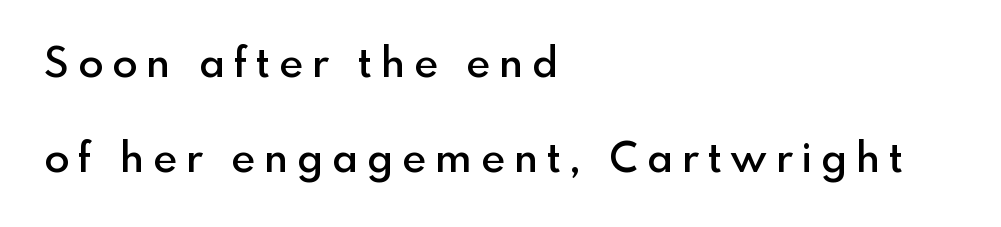
The image shows 41 px semibold sans-serif type, upright; set left-aligned, loose line spacing (2.32x), unusually wide letter spacing (+0.23 em), not underlined; a small x-height.
